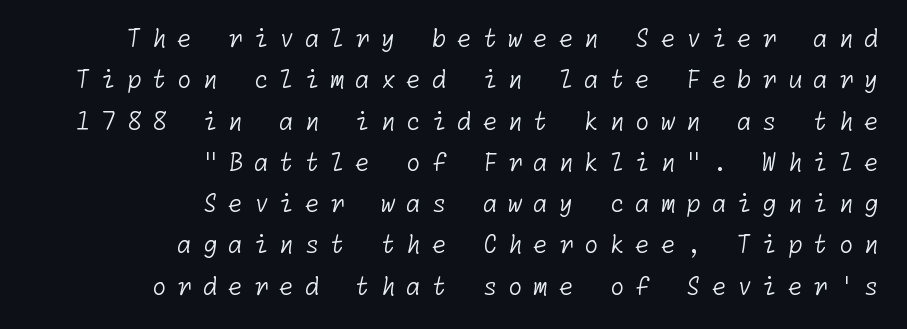
Q: Is the text bold? A: No.
Q: Is the text underlined? A: No.
Q: How is the paragraph aligned? A: Right-aligned.
Q: Is the spacing between letters normal or unusually wide? A: Unusually wide.
